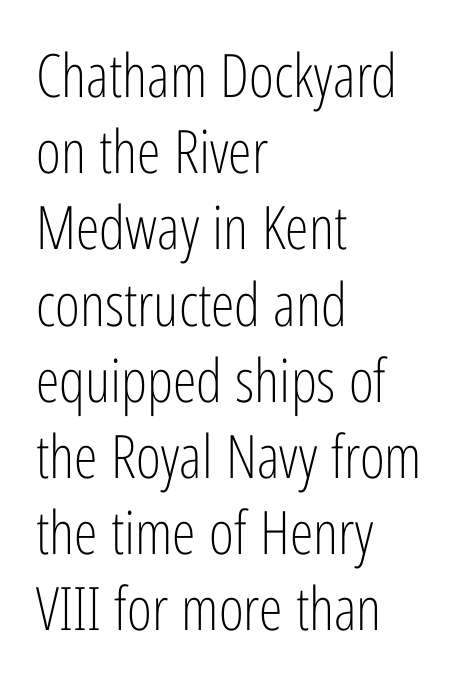
Q: Is the text bold? A: No.
Q: Is the text italic (slanted)? A: No, it is upright.
Q: Is the typeface a serif or a sans-serif typeface? A: Sans-serif.
Q: Is the text underlined? A: No.
Q: How is the paragraph aligned? A: Left-aligned.
Q: Is the spacing between letters normal or unusually wide? A: Normal.
Q: Is the spacing between lines tight, normal or loose? A: Normal.
Q: Width (condensed, normal, or wide)? A: Condensed.
Q: Stroke contrast? A: Low.
Q: x-height? A: Medium.
Q: Monospaced? A: No.
